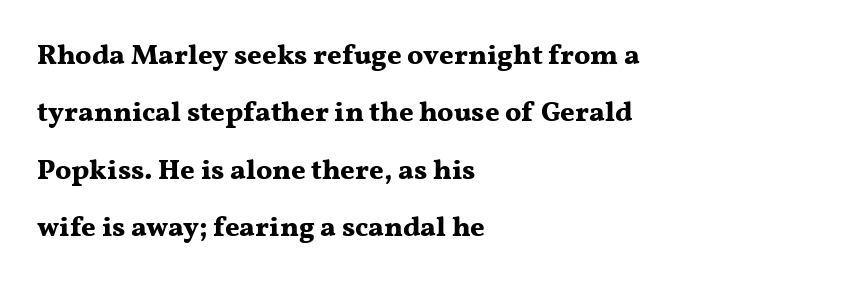
The image shows 28 px bold, wide serif type, upright; set left-aligned, loose line spacing (2.05x), normal letter spacing, not underlined; medium stroke contrast and a medium x-height.
